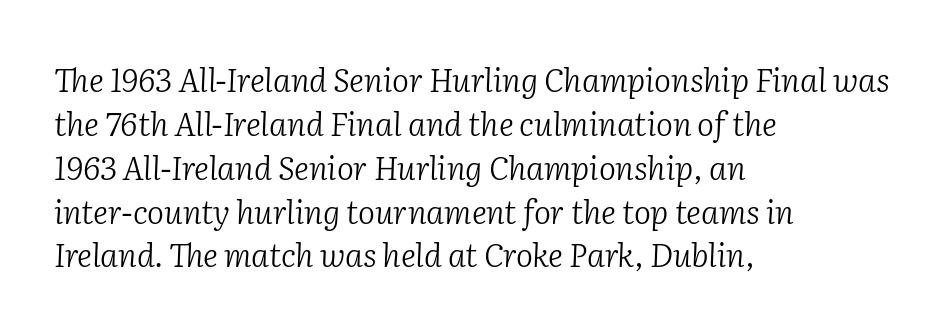
These lines are rendered in a variable-pitch font. Quick note: interline space is typical. Tracking here is standard; glyphs follow each other at the usual distance. The area under the type is left untouched.
